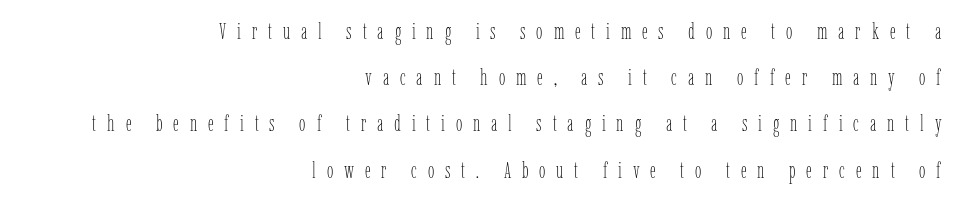
The typography opts for an upright posture over an oblique one. Anything drawn beneath the words? Only blank space. The line-height multiplier appears high, well above default. Each word looks stretched out because of the extra space between its letters.
